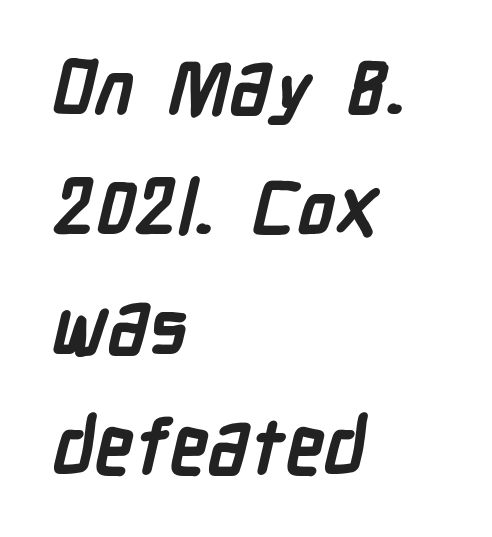
Q: Is the text bold? A: Yes.
Q: Is the typeface a serif or a sans-serif typeface? A: Sans-serif.
Q: Is the text underlined? A: No.
Q: How is the paragraph aligned? A: Left-aligned.
Q: Is the spacing between letters normal or unusually wide? A: Normal.
Q: Is the spacing between lines tight, normal or loose? A: Normal.
Q: Width (condensed, normal, or wide)? A: Condensed.
Q: Stroke contrast? A: Low.
Q: x-height? A: Medium.
Q: Monospaced? A: No.
